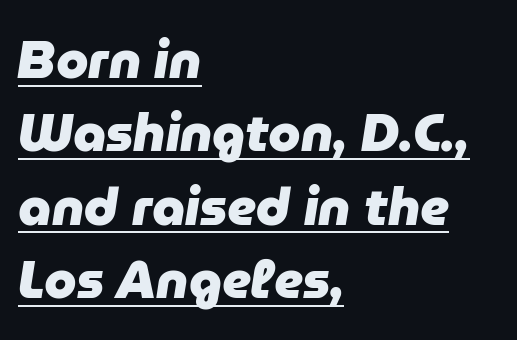
The image shows 52 px heavy type, italic (leaning right); set left-aligned, normal line spacing (1.41x), normal letter spacing, underlined; low stroke contrast and a medium x-height.
